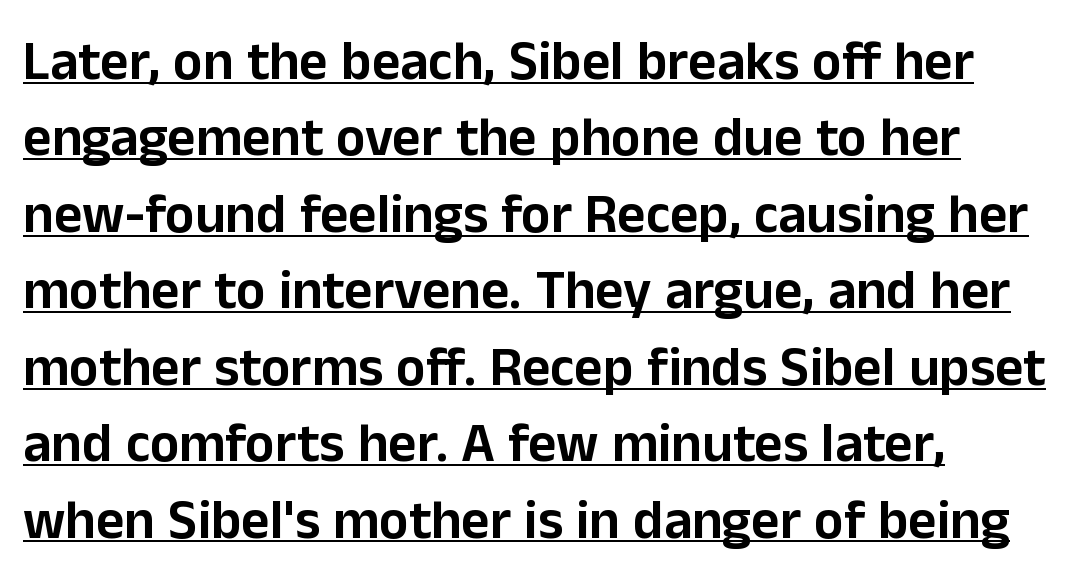
Q: Is the text italic (slanted)? A: No, it is upright.
Q: Is the typeface a serif or a sans-serif typeface? A: Sans-serif.
Q: Is the text underlined? A: Yes.
Q: How is the paragraph aligned? A: Left-aligned.
Q: Is the spacing between letters normal or unusually wide? A: Normal.
Q: Is the spacing between lines tight, normal or loose? A: Normal.
Q: Width (condensed, normal, or wide)? A: Normal.
Q: Stroke contrast? A: Low.
Q: x-height? A: Medium.
Q: Monospaced? A: No.
